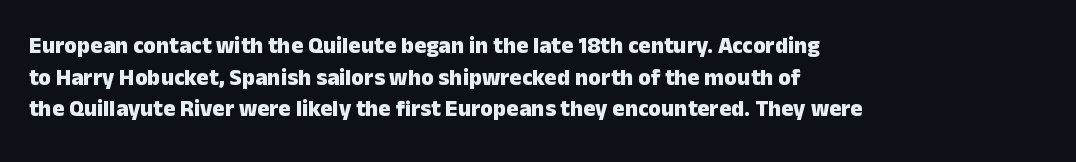
The image shows 23 px bold type, upright; set left-aligned, normal line spacing (1.38x), normal letter spacing, not underlined.
